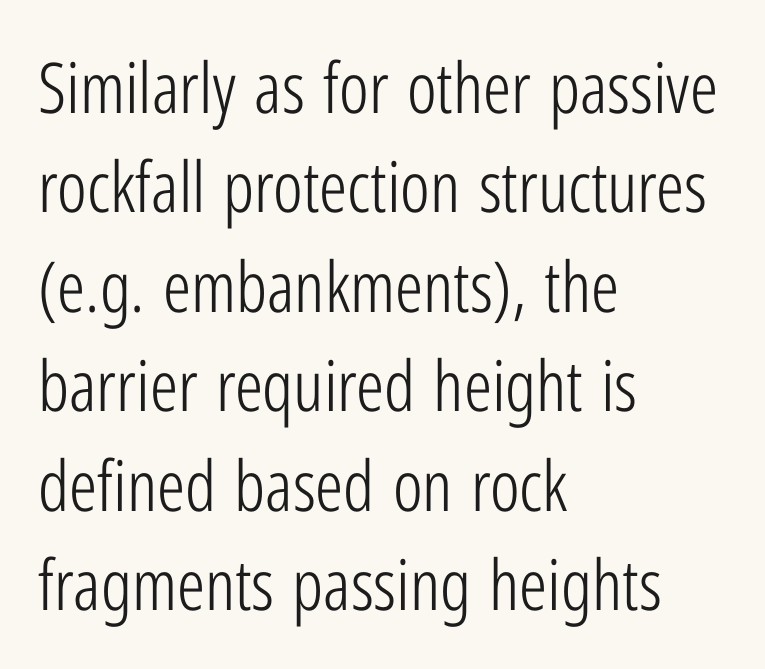
How would I describe the line gaps? Plain and ordinary. Horizontal alignment here is leftward, the default for most running prose. A typesetter would call this proportional, since set widths differ per character. Check where the strokes stop: nothing finishes them off — pure sans. Anything drawn beneath the words? Only blank space. Vertical strokes here are truly vertical.
